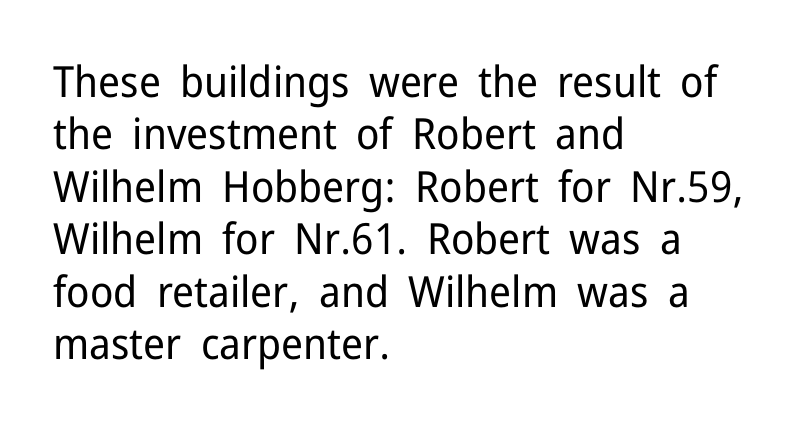
Q: Is the text bold? A: No.
Q: Is the text italic (slanted)? A: No, it is upright.
Q: Is the typeface a serif or a sans-serif typeface? A: Sans-serif.
Q: Is the text underlined? A: No.
Q: How is the paragraph aligned? A: Left-aligned.
Q: Is the spacing between letters normal or unusually wide? A: Normal.
Q: Width (condensed, normal, or wide)? A: Normal.
Q: Stroke contrast? A: Low.
Q: x-height? A: Medium.
Q: Monospaced? A: No.
